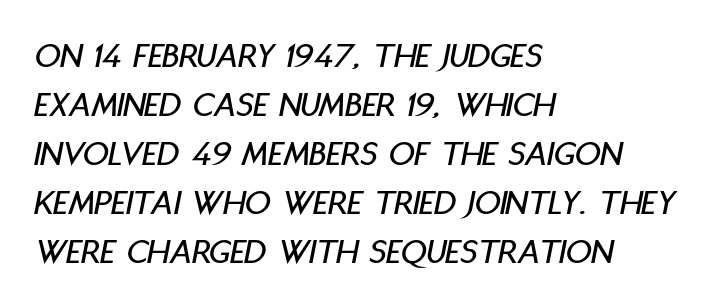
The image shows 36 px condensed type, italic (leaning right); set left-aligned, normal line spacing (1.36x), normal letter spacing, not underlined; low stroke contrast and a large x-height.
